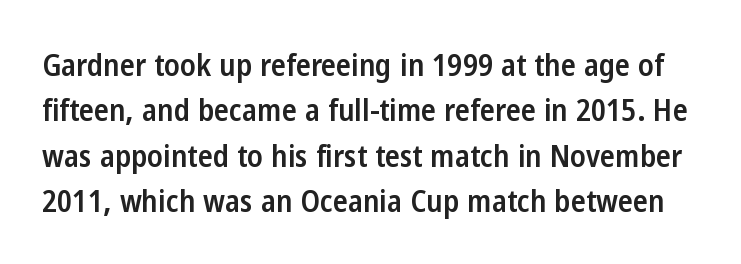
Q: Is the text bold? A: Semi-bold.
Q: Is the text italic (slanted)? A: No, it is upright.
Q: Is the typeface a serif or a sans-serif typeface? A: Sans-serif.
Q: Is the text underlined? A: No.
Q: Is the spacing between letters normal or unusually wide? A: Normal.
Q: Is the spacing between lines tight, normal or loose? A: Normal.
Q: Width (condensed, normal, or wide)? A: Condensed.
Q: Stroke contrast? A: Low.
Q: x-height? A: Medium.
Q: Monospaced? A: No.
